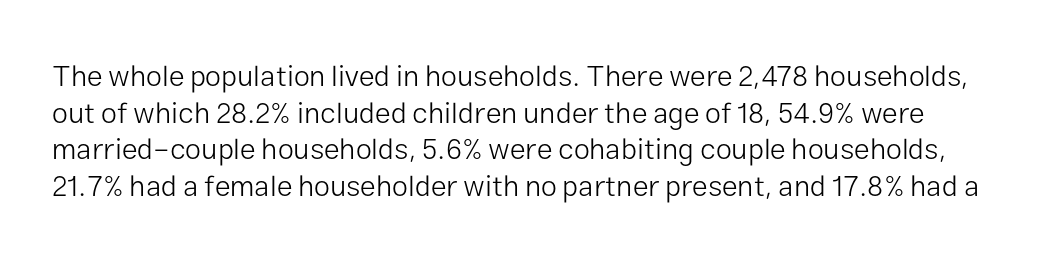
Q: Is the text bold? A: No.
Q: Is the text italic (slanted)? A: No, it is upright.
Q: Is the typeface a serif or a sans-serif typeface? A: Sans-serif.
Q: Is the text underlined? A: No.
Q: Is the spacing between letters normal or unusually wide? A: Normal.
Q: Is the spacing between lines tight, normal or loose? A: Normal.
Q: Width (condensed, normal, or wide)? A: Normal.
Q: Stroke contrast? A: Low.
Q: x-height? A: Medium.
Q: Monospaced? A: No.
